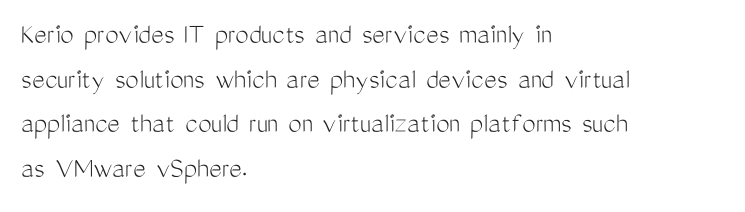
The letterforms sit shoulder to shoulder at normal distance. If you drew a line through each stem, it would be perfectly vertical. The lines sit at an ordinary, default distance from one another. The zone under the glyphs is completely vacant. Does the type have serifs? No, each stem ends abruptly. Is this a fixed-width face? No — the glyphs have proportional, varying widths.
